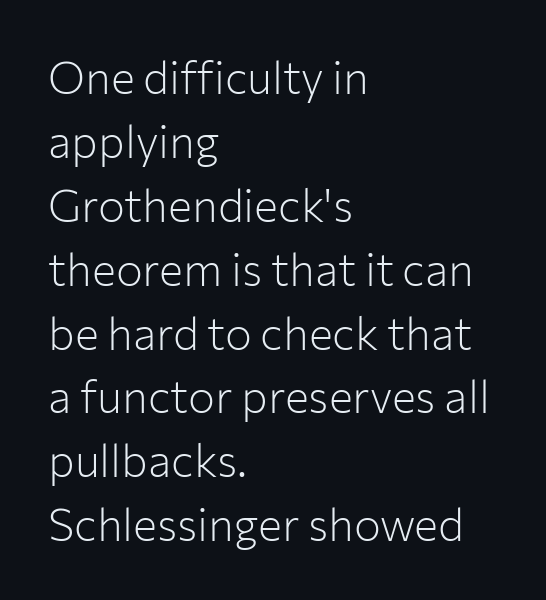
The image shows 45 px light sans-serif type, upright; set left-aligned, normal line spacing (1.42x), normal letter spacing, not underlined; low stroke contrast and a medium x-height.
